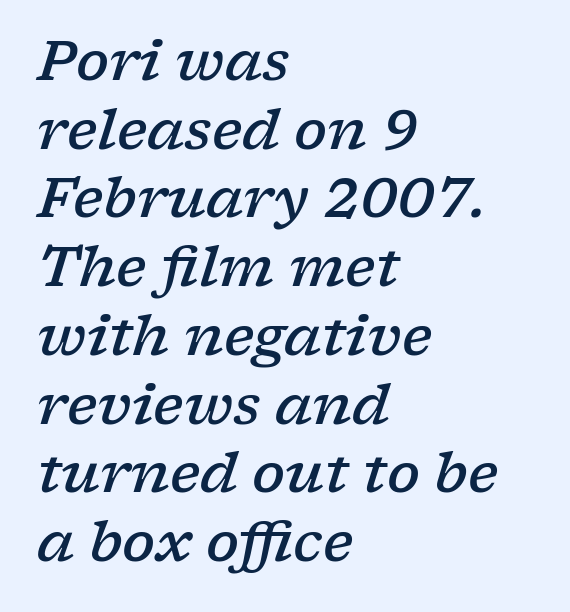
Q: Is the text bold? A: Semi-bold.
Q: Is the text italic (slanted)? A: Yes, it leans right by about 17 degrees.
Q: Is the typeface a serif or a sans-serif typeface? A: Serif.
Q: Is the text underlined? A: No.
Q: How is the paragraph aligned? A: Left-aligned.
Q: Is the spacing between letters normal or unusually wide? A: Normal.
Q: Is the spacing between lines tight, normal or loose? A: Normal.
Q: Width (condensed, normal, or wide)? A: Wide.
Q: Stroke contrast? A: Low.
Q: x-height? A: Medium.
Q: Monospaced? A: No.
